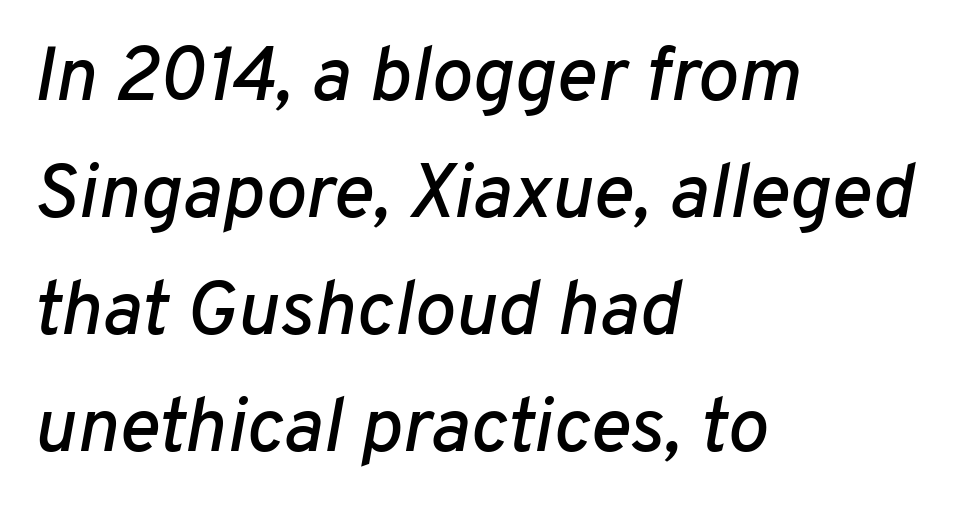
The image shows 77 px text type, italic (leaning right); set left-aligned, normal line spacing (1.52x), normal letter spacing, not underlined; low stroke contrast and a medium x-height.
